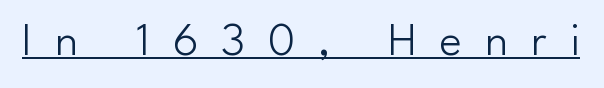
Character widths vary here, with narrow letters taking less room than wide ones. Glance below the letters and you will spot a drawn line. The horizontal fit of the characters is loose and conspicuously gappy. Tall strokes in this sample are plumb rather than angled. Examine the stroke ends and you'll find no serifs.
